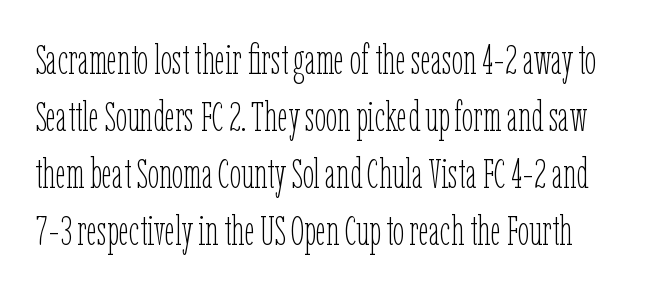
The image shows 41 px thin, condensed type, upright; set normal line spacing (1.39x), normal letter spacing, not underlined; low stroke contrast and a medium x-height.
